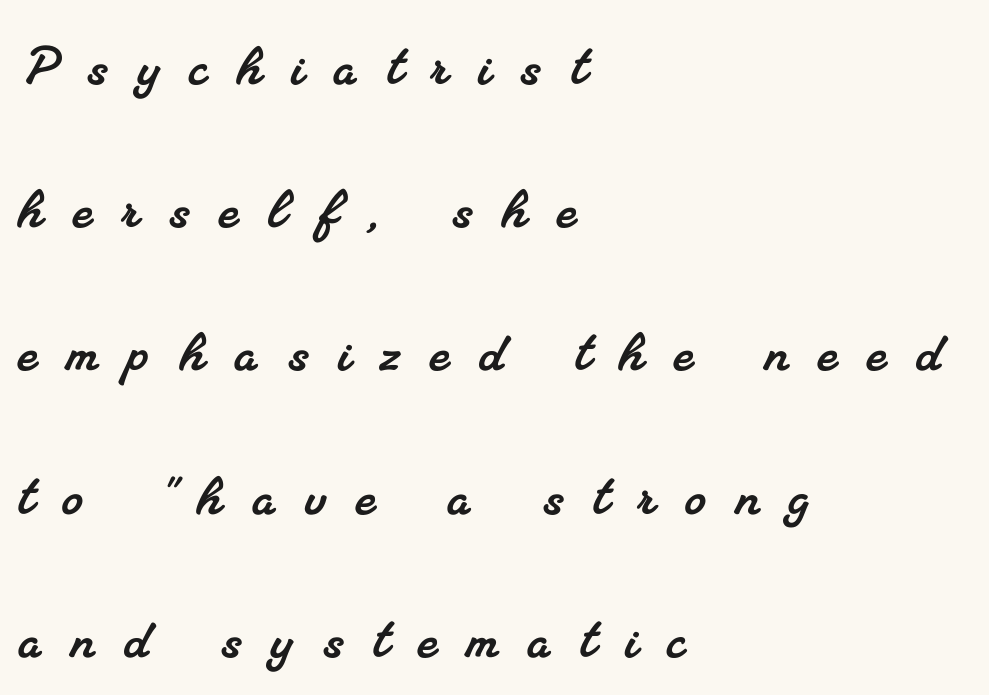
Q: Is the typeface a serif or a sans-serif typeface? A: Serif.
Q: Is the text underlined? A: No.
Q: How is the paragraph aligned? A: Left-aligned.
Q: Is the spacing between letters normal or unusually wide? A: Unusually wide.
Q: Is the spacing between lines tight, normal or loose? A: Loose.
Q: Width (condensed, normal, or wide)? A: Normal.
Q: Stroke contrast? A: Medium.
Q: x-height? A: Small.
Q: Monospaced? A: No.
